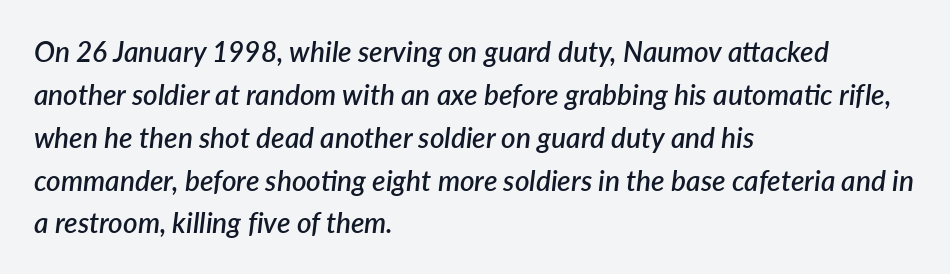
{"italic": "yes", "lean": "right", "slant_degrees": 7, "bold": "semi", "weight": "semibold", "width": "normal", "stroke_contrast": "low", "x_height": "medium", "monospaced": "no", "underline": "no", "align": "left", "line_spacing": "normal", "line_spacing_ratio": 1.53, "letter_spacing": "normal", "letter_spacing_em": 0.0, "glyph_px": 28}
